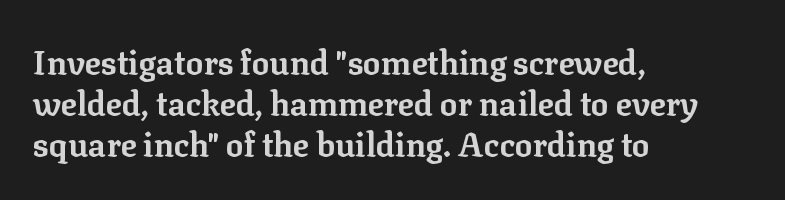
{"serif": "yes", "italic": "no", "bold": "yes", "weight": "bold", "width": "normal", "stroke_contrast": "low", "x_height": "medium", "monospaced": "no", "underline": "no", "align": "left", "line_spacing_ratio": 1.24, "letter_spacing": "normal", "letter_spacing_em": 0.0, "glyph_px": 33}
